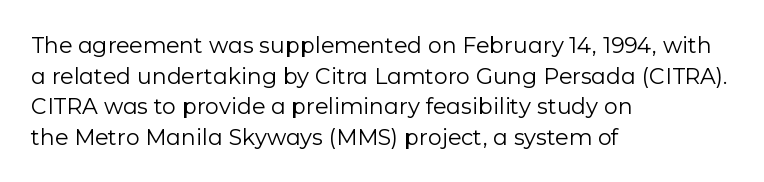
The image shows 22 px text type, upright; set left-aligned, normal line spacing (1.39x), normal letter spacing, not underlined.
